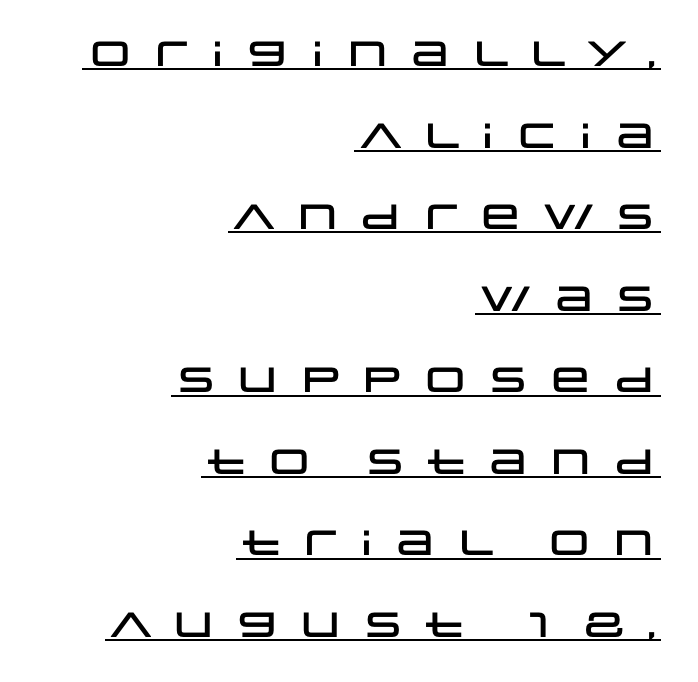
The image shows 35 px wide sans-serif type, upright; set right-aligned, loose line spacing (2.33x), unusually wide letter spacing (+0.31 em), underlined; low stroke contrast and a large x-height.
